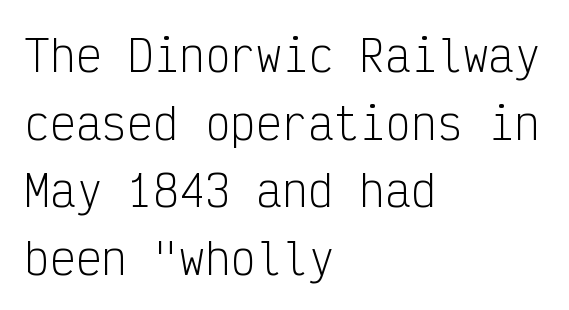
{"serif": "no", "italic": "no", "bold": "no", "weight": "light", "width": "condensed", "stroke_contrast": "low", "x_height": "medium", "monospaced": "yes", "underline": "no", "align": "left", "line_spacing": "normal", "line_spacing_ratio": 1.57, "letter_spacing": "normal", "letter_spacing_em": 0.0, "glyph_px": 43}
